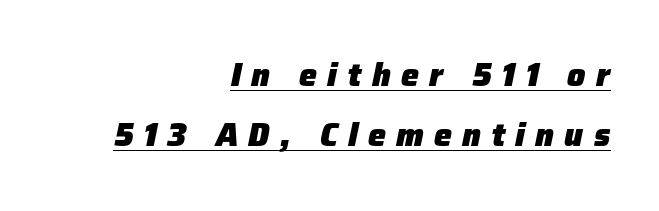
The image shows 32 px heavy type, italic (leaning right); set right-aligned, line spacing 1.88x, unusually wide letter spacing (+0.32 em), underlined; low stroke contrast and a medium x-height.
